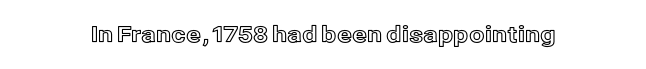
{"italic": "no", "underline": "no", "letter_spacing": "normal", "letter_spacing_em": 0.0, "glyph_px": 22}
